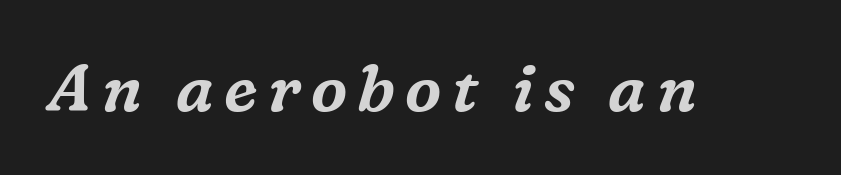
{"serif": "yes", "italic": "yes", "lean": "right", "slant_degrees": 16, "width": "normal", "stroke_contrast": "medium", "x_height": "medium", "monospaced": "no", "underline": "no", "glyph_px": 65}
